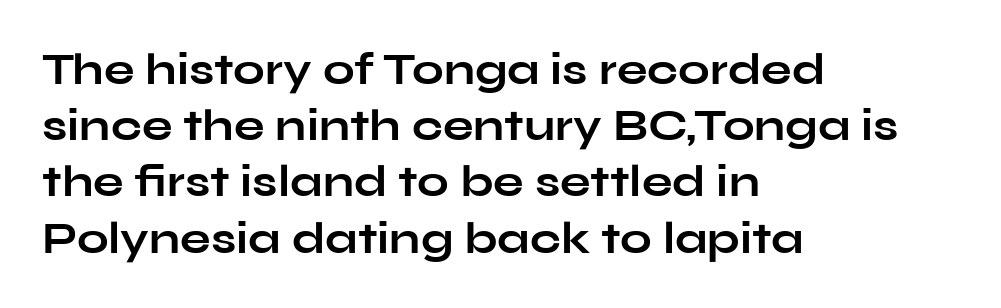
In terms of letterspacing, this is plain default setting. Heavy, bold letterforms. Leading: standard. What kind of face is this? One without serifs — a sans.
